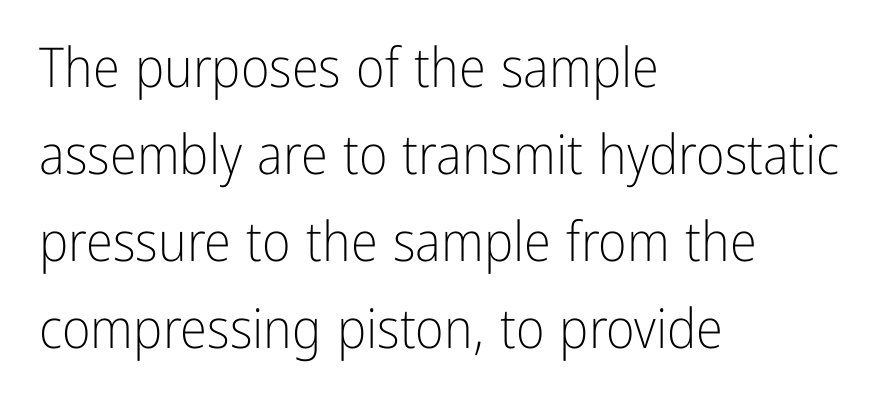
The image shows 55 px light, condensed sans-serif type, upright; set left-aligned, normal line spacing (1.58x), normal letter spacing, not underlined; low stroke contrast and a medium x-height.
